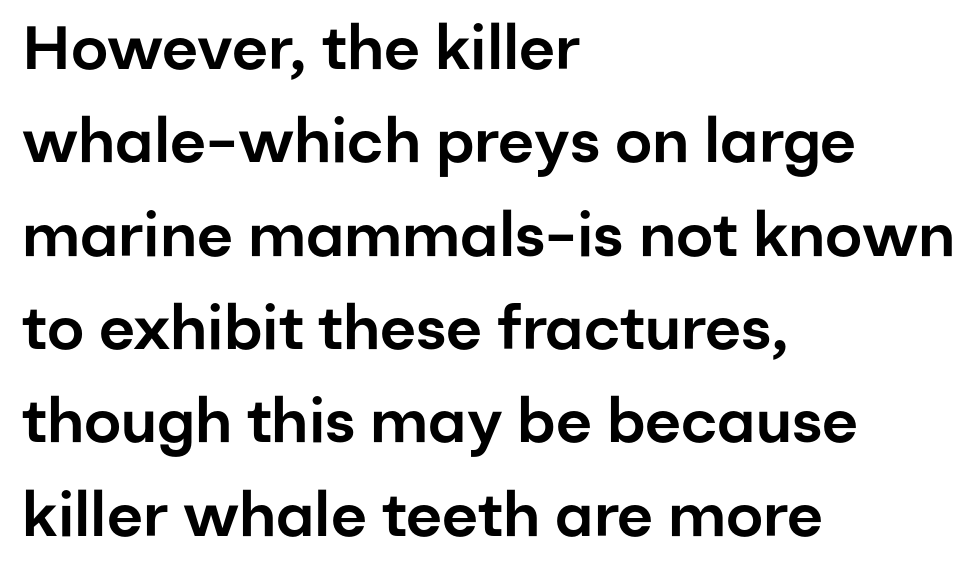
These lines keep a tight, regular rhythm from letter to letter. Does the leading feel generous? No, just average. Observe the absence of serifs on each vertical stroke in this sample. Every row of glyphs begins at an identical x-position on the left. Proportional: the letters do not fall into vertical columns.
